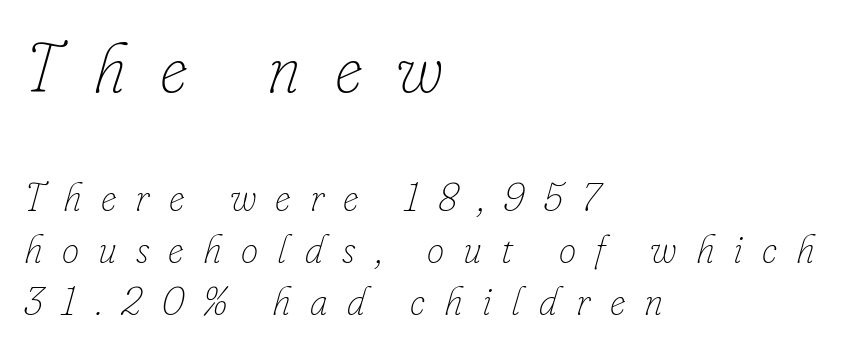
Q: Is the text bold? A: No.
Q: Is the text italic (slanted)? A: Yes, it leans right by about 16 degrees.
Q: Is the text underlined? A: No.
Q: How is the paragraph aligned? A: Left-aligned.
Q: Is the spacing between letters normal or unusually wide? A: Unusually wide.
Q: Is the spacing between lines tight, normal or loose? A: Normal.
Q: Which block of text is set in a larger size, the first (top) or the second (bottom)? A: The first (top) one.
Q: Width (condensed, normal, or wide)? A: Normal.
Q: Stroke contrast? A: Low.
Q: x-height? A: Small.
Q: Monospaced? A: No.
